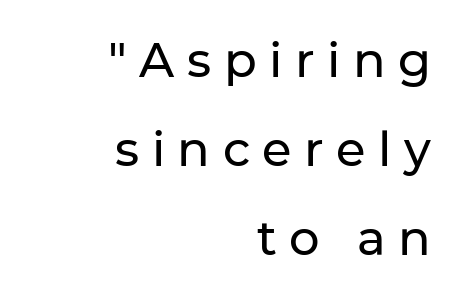
{"serif": "no", "italic": "no", "width": "normal", "stroke_contrast": "low", "x_height": "medium", "monospaced": "no", "underline": "no", "align": "right", "line_spacing_ratio": 1.85, "letter_spacing": "wide", "letter_spacing_em": 0.26, "glyph_px": 48}
